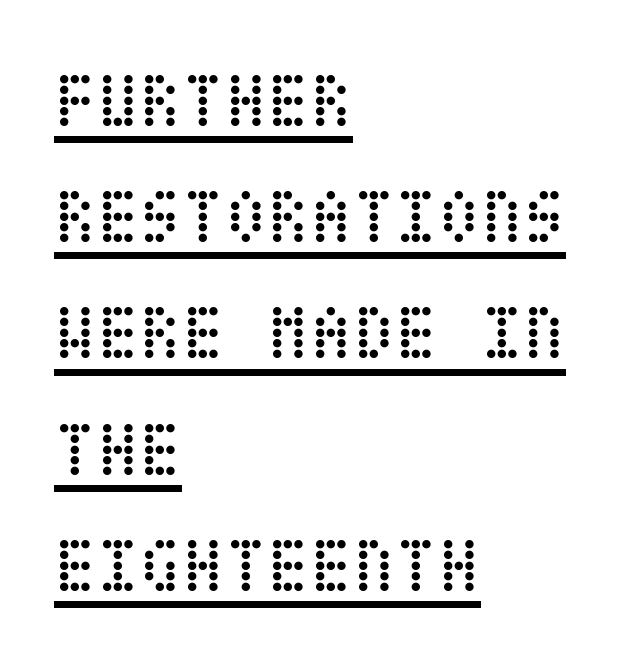
Q: Is the text bold? A: No.
Q: Is the text italic (slanted)? A: No, it is upright.
Q: Is the text underlined? A: Yes.
Q: How is the paragraph aligned? A: Left-aligned.
Q: Is the spacing between letters normal or unusually wide? A: Normal.
Q: Is the spacing between lines tight, normal or loose? A: Normal.
Q: Width (condensed, normal, or wide)? A: Condensed.
Q: Stroke contrast? A: Low.
Q: x-height? A: Large.
